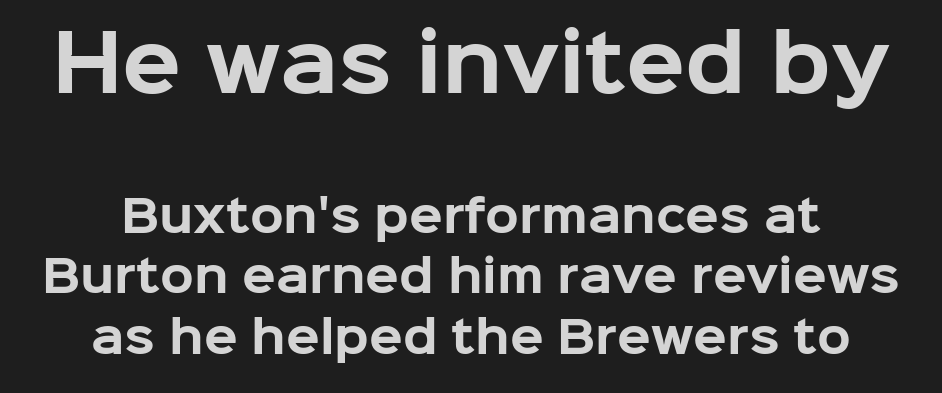
{"serif": "no", "italic": "no", "bold": "yes", "weight": "bold", "width": "normal", "stroke_contrast": "low", "x_height": "medium", "monospaced": "no", "underline": "no", "line_spacing": "normal", "line_spacing_ratio": 1.37, "letter_spacing": "normal", "letter_spacing_em": 0.0, "larger_block": "first", "size_ratio": 1.75, "glyph_px": 77}
